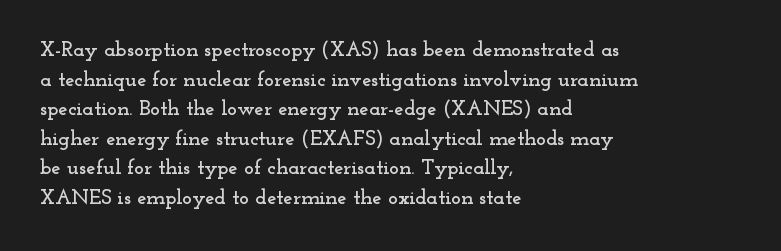
The image shows 21 px text type, upright; set left-aligned, normal line spacing (1.41x), normal letter spacing, not underlined.
